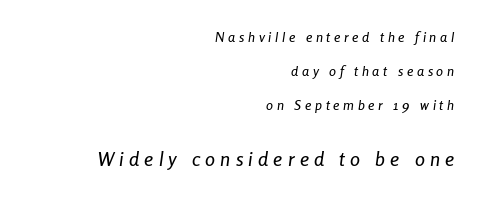
{"italic": "yes", "lean": "right", "slant_degrees": 8, "underline": "no", "align": "right", "line_spacing": "loose", "line_spacing_ratio": 2.42, "letter_spacing": "wide", "letter_spacing_em": 0.26, "larger_block": "second", "size_ratio": 1.43, "glyph_px": 20}
